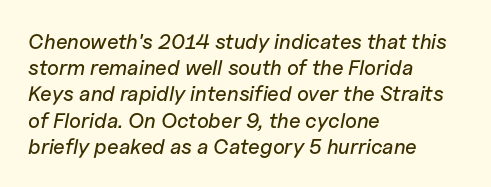
{"italic": "yes", "lean": "right", "slant_degrees": 11, "underline": "no", "align": "left", "line_spacing": "normal", "line_spacing_ratio": 1.25, "letter_spacing": "normal", "letter_spacing_em": 0.0, "glyph_px": 21}
